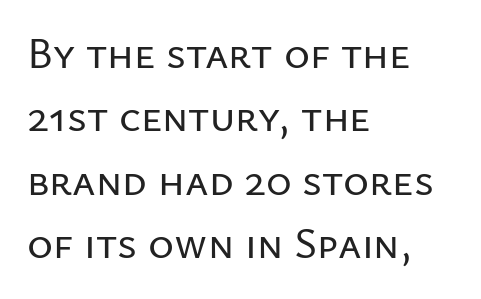
The image shows 44 px sans-serif type, upright; set left-aligned, normal line spacing (1.44x), normal letter spacing, not underlined; low stroke contrast and a medium x-height.
